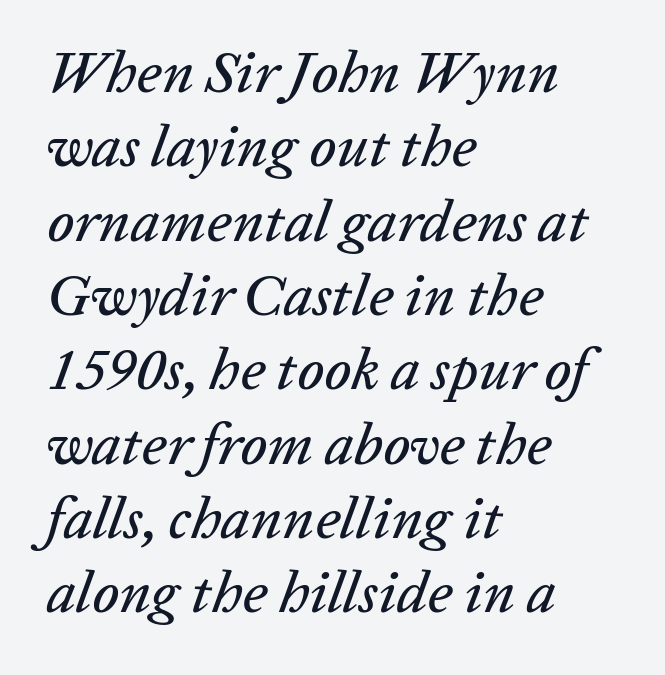
There's an unmistakable incline to the writing here. These lines are rendered in a variable-pitch font. Letters rest on an invisible, unmarked baseline. Honestly, the letter spacing is just normal — you wouldn't notice it.
